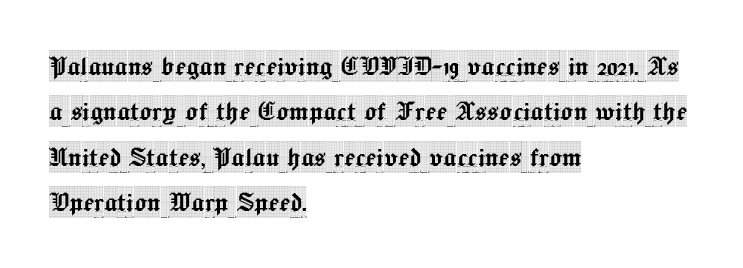
{"serif": "yes", "italic": "no", "width": "condensed", "x_height": "large", "monospaced": "no", "underline": "no", "align": "left", "line_spacing": "normal", "line_spacing_ratio": 1.42, "letter_spacing": "normal", "letter_spacing_em": 0.0, "glyph_px": 32}
